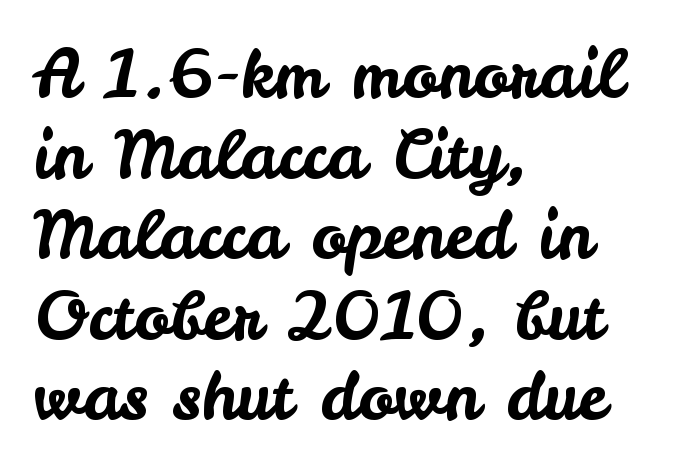
Check under the words: just untouched page. The passage shown is typeset with a sans-serif family. These lines are set flush left with a ragged right edge.
